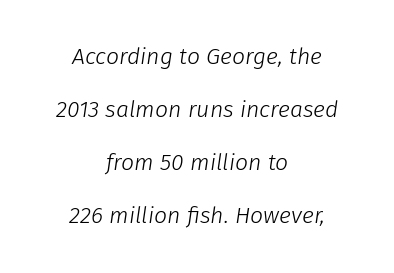
Each word holds together tightly as a unit, with standard inter-letter gaps. Quick note: interline space is abundant. The strokes are not fattened; the text isn't bold. Tall strokes in this sample are angled rather than plumb.
